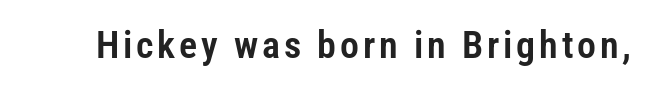
Q: Is the text italic (slanted)? A: No, it is upright.
Q: Is the typeface a serif or a sans-serif typeface? A: Sans-serif.
Q: Is the text underlined? A: No.
Q: Width (condensed, normal, or wide)? A: Condensed.
Q: Stroke contrast? A: Low.
Q: x-height? A: Medium.
Q: Monospaced? A: No.
